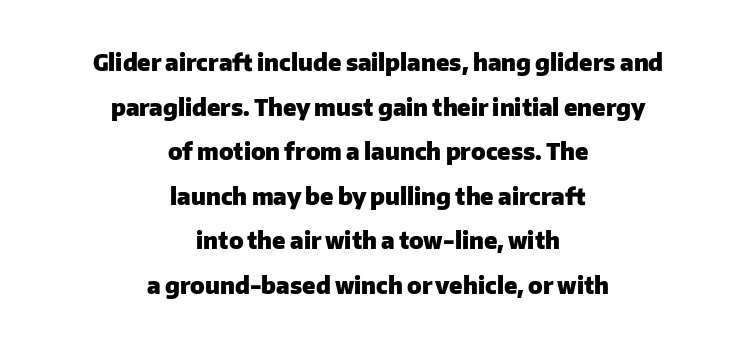
Q: Is the text bold? A: Yes.
Q: Is the text italic (slanted)? A: No, it is upright.
Q: Is the text underlined? A: No.
Q: How is the paragraph aligned? A: Centered.
Q: Is the spacing between letters normal or unusually wide? A: Normal.
Q: Is the spacing between lines tight, normal or loose? A: Loose.
